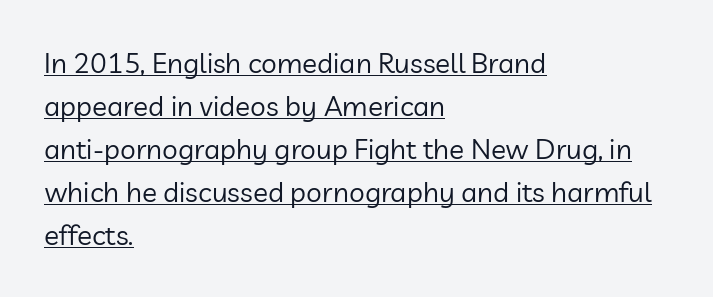
{"serif": "no", "italic": "no", "bold": "no", "weight": "regular", "width": "normal", "stroke_contrast": "low", "x_height": "medium", "monospaced": "no", "underline": "yes", "align": "left", "line_spacing": "normal", "line_spacing_ratio": 1.54, "letter_spacing": "normal", "letter_spacing_em": 0.0, "glyph_px": 28}
